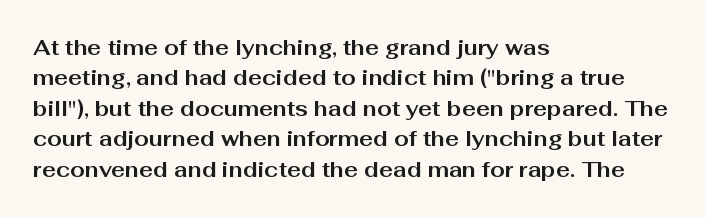
{"italic": "no", "bold": "yes", "underline": "no", "align": "left", "line_spacing": "normal", "line_spacing_ratio": 1.45, "letter_spacing": "normal", "letter_spacing_em": 0.0, "glyph_px": 21}
